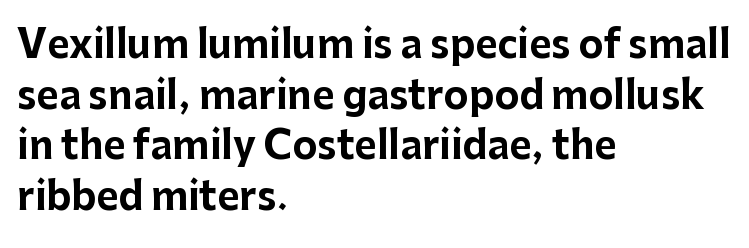
A bare baseline throughout the passage. Weight: bold. In CSS terms this would be text-align: left. The letters carry no serifs — their stems end cleanly without finishing strokes. Honestly, the letter spacing is just normal — you wouldn't notice it. The rendering uses natural spacing where letterforms have individual widths.
